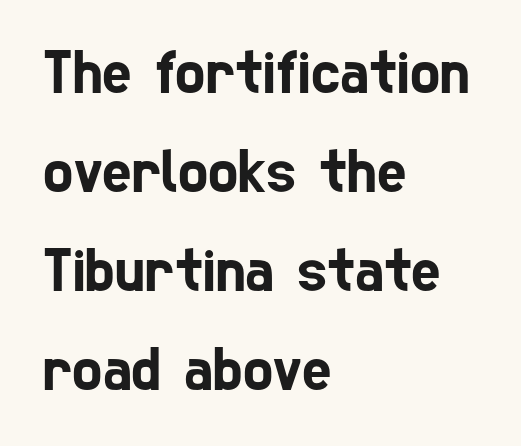
Q: Is the typeface a serif or a sans-serif typeface? A: Sans-serif.
Q: Is the text underlined? A: No.
Q: How is the paragraph aligned? A: Left-aligned.
Q: Is the spacing between letters normal or unusually wide? A: Normal.
Q: Is the spacing between lines tight, normal or loose? A: Normal.
Q: Width (condensed, normal, or wide)? A: Condensed.
Q: Stroke contrast? A: Low.
Q: x-height? A: Medium.
Q: Monospaced? A: No.
